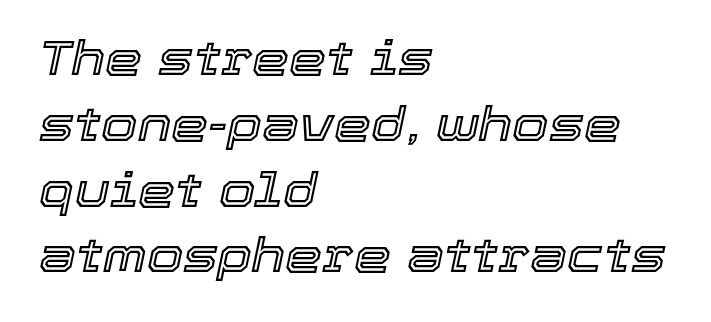
Q: Is the text italic (slanted)? A: Yes, it leans right by about 12 degrees.
Q: Is the text underlined? A: No.
Q: How is the paragraph aligned? A: Left-aligned.
Q: Is the spacing between letters normal or unusually wide? A: Normal.
Q: Is the spacing between lines tight, normal or loose? A: Normal.
Q: Width (condensed, normal, or wide)? A: Normal.
Q: x-height? A: Medium.
Q: Monospaced? A: No.
